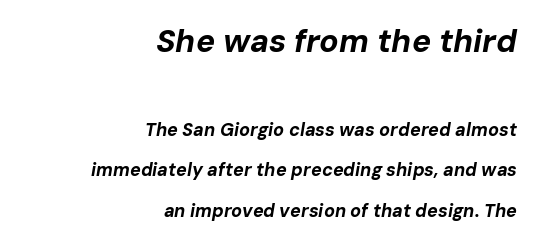
The image shows 32 px bold type, italic (leaning right); set right-aligned, loose line spacing (2.25x), normal letter spacing, not underlined; the first (top) block is 1.78x larger; low stroke contrast and a medium x-height.
